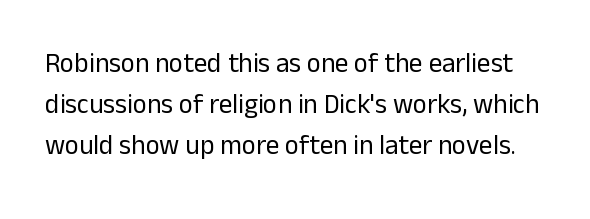
The image shows 27 px text type, upright; set normal line spacing (1.52x), normal letter spacing, not underlined.
